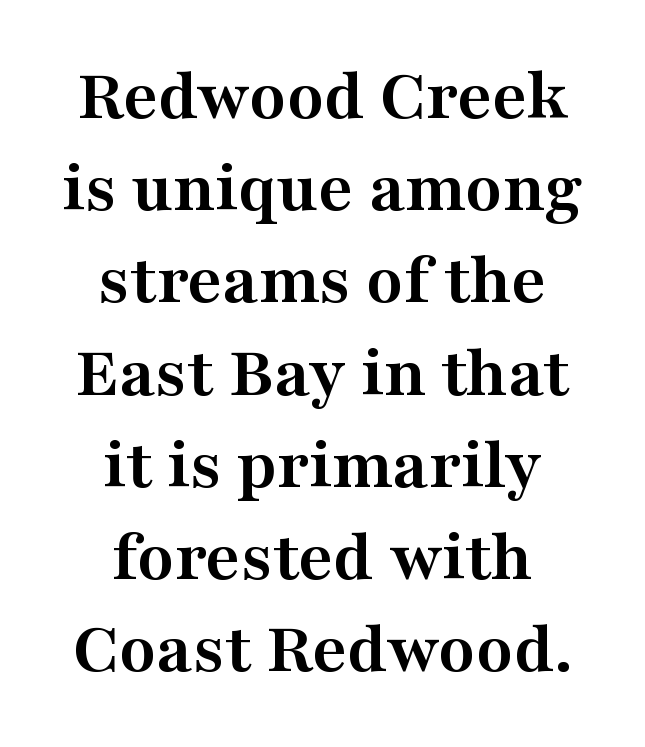
{"serif": "yes", "italic": "no", "bold": "yes", "weight": "semibold", "width": "wide", "stroke_contrast": "medium", "x_height": "medium", "monospaced": "no", "underline": "no", "align": "center", "line_spacing_ratio": 1.23, "letter_spacing": "normal", "letter_spacing_em": 0.0, "glyph_px": 75}
